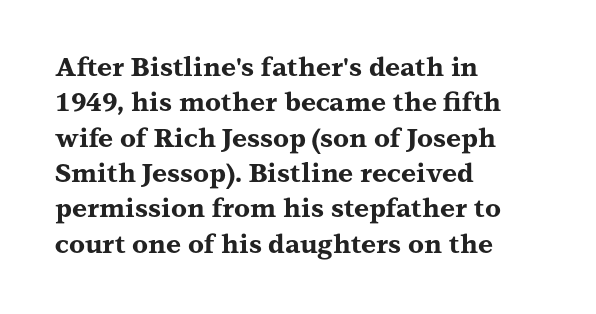
{"italic": "no", "bold": "yes", "underline": "no", "align": "left", "line_spacing": "normal", "line_spacing_ratio": 1.36, "letter_spacing": "normal", "letter_spacing_em": 0.0, "glyph_px": 26}
